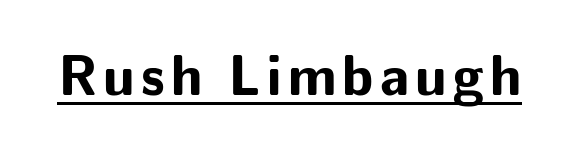
Does the lettering tilt? It doesn't — this is upright. The characters display no serif detailing; their extremities are plain. These lines are rendered in a variable-pitch font. A typographer would call this underscored text. I'd describe the lettering as bold — thick and assertive.
